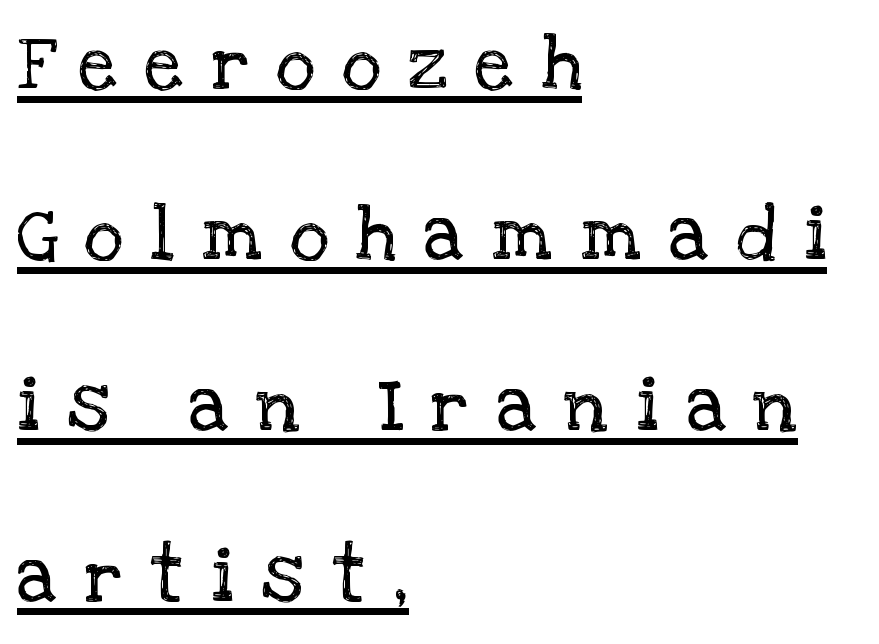
The image shows 77 px regular-weight serif type, upright; set left-aligned, loose line spacing (2.22x), unusually wide letter spacing (+0.36 em), underlined; low stroke contrast and a large x-height.
